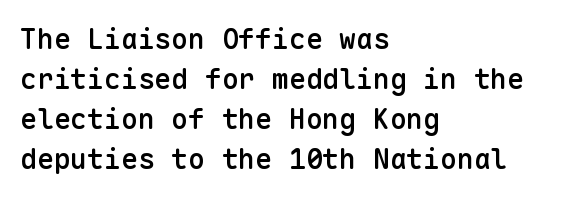
Q: Is the text bold? A: Semi-bold.
Q: Is the text italic (slanted)? A: No, it is upright.
Q: Is the typeface a serif or a sans-serif typeface? A: Sans-serif.
Q: Is the text underlined? A: No.
Q: How is the paragraph aligned? A: Left-aligned.
Q: Is the spacing between letters normal or unusually wide? A: Normal.
Q: Is the spacing between lines tight, normal or loose? A: Normal.
Q: Width (condensed, normal, or wide)? A: Normal.
Q: Stroke contrast? A: Low.
Q: x-height? A: Medium.
Q: Monospaced? A: Yes.
